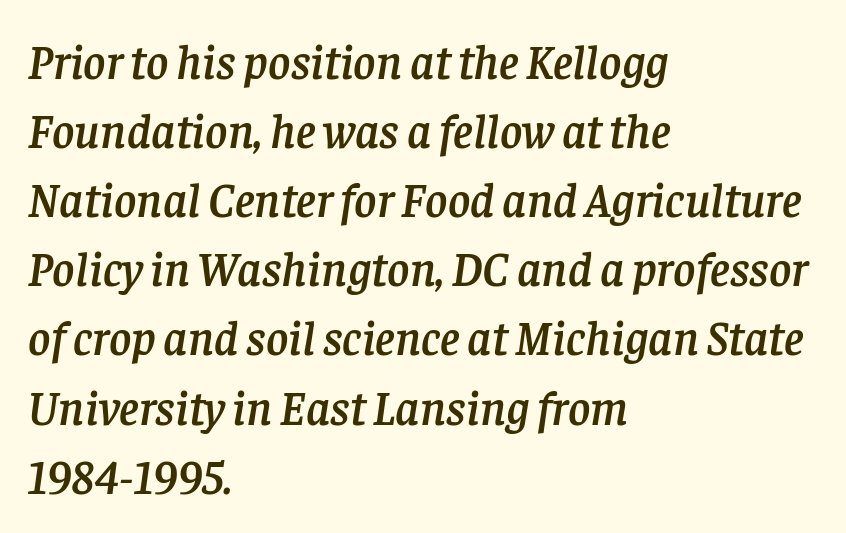
The designer went with a serif here, giving each stem small feet. Leading: standard. There's an unmistakable incline to the writing here. Underline: absent. Here the glyphs are tracked normally, forming tight word shapes.
